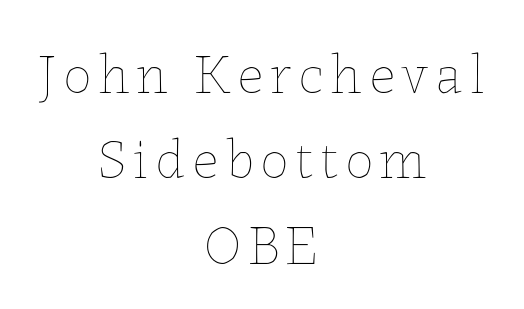
The image shows 57 px thin type, upright; set centered, normal line spacing (1.5x), not underlined; low stroke contrast and a medium x-height.
